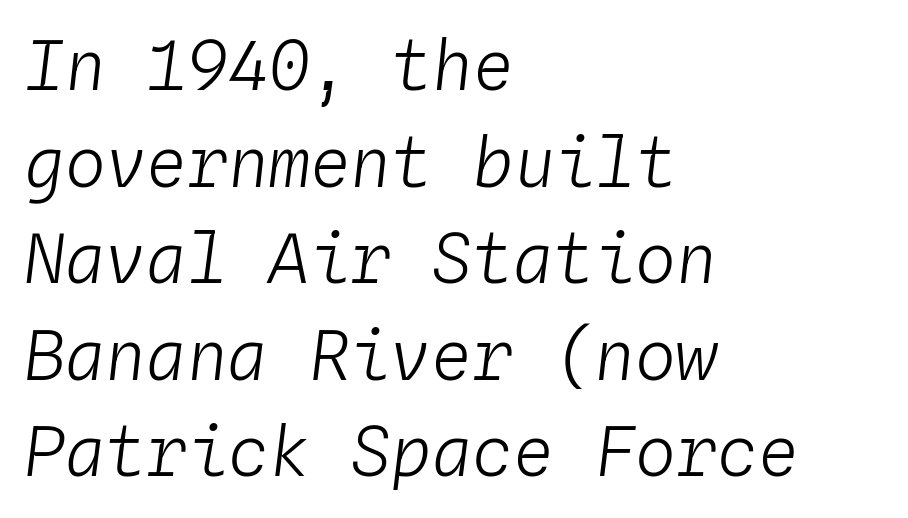
The image shows 68 px light type, italic (leaning right), monospaced; set left-aligned, normal line spacing (1.42x), normal letter spacing, not underlined; low stroke contrast and a medium x-height.
